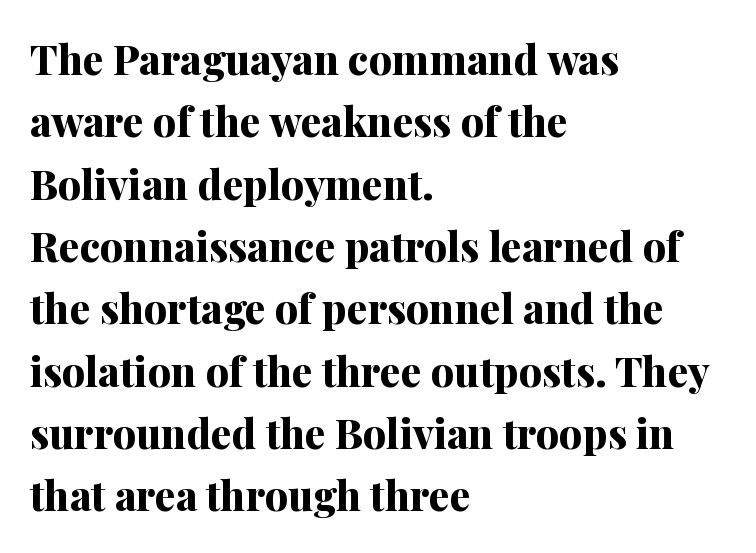
Q: Is the text bold? A: Yes.
Q: Is the text italic (slanted)? A: No, it is upright.
Q: Is the typeface a serif or a sans-serif typeface? A: Serif.
Q: Is the text underlined? A: No.
Q: How is the paragraph aligned? A: Left-aligned.
Q: Is the spacing between letters normal or unusually wide? A: Normal.
Q: Is the spacing between lines tight, normal or loose? A: Normal.
Q: Width (condensed, normal, or wide)? A: Normal.
Q: Stroke contrast? A: Medium.
Q: x-height? A: Medium.
Q: Monospaced? A: No.
